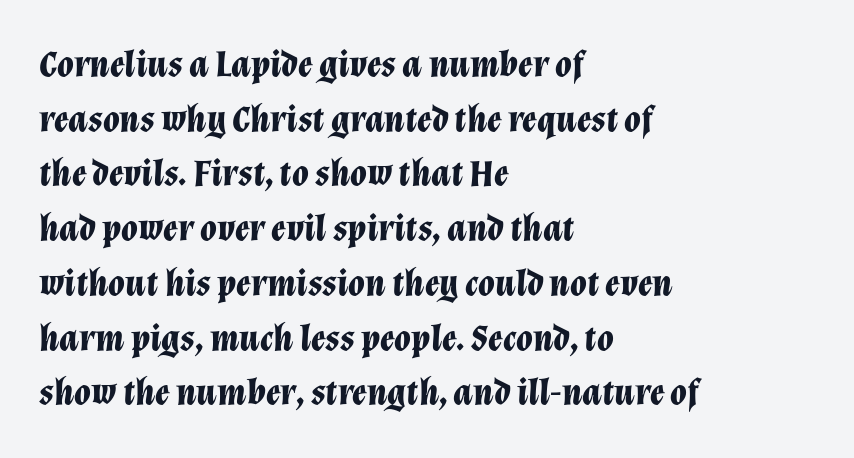
The image shows 38 px bold type, italic (leaning right); set left-aligned, normal line spacing (1.44x), normal letter spacing, not underlined; low stroke contrast and a medium x-height.
